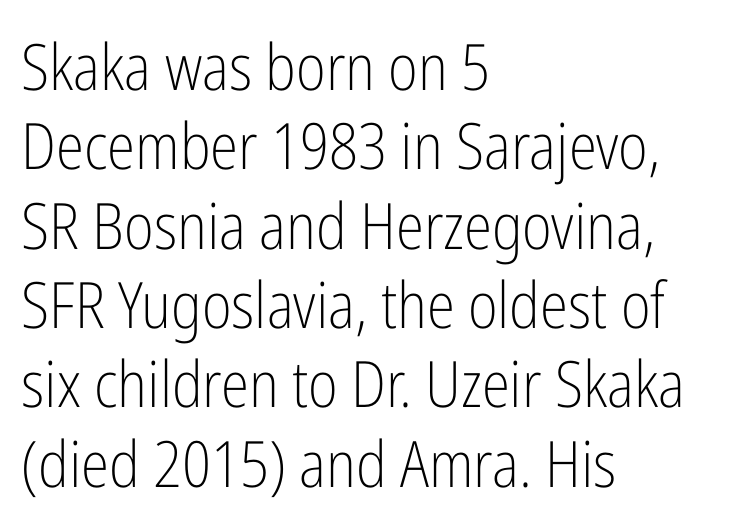
The image shows 64 px light, condensed sans-serif type, upright; set left-aligned, line spacing 1.24x, normal letter spacing, not underlined; low stroke contrast and a medium x-height.
